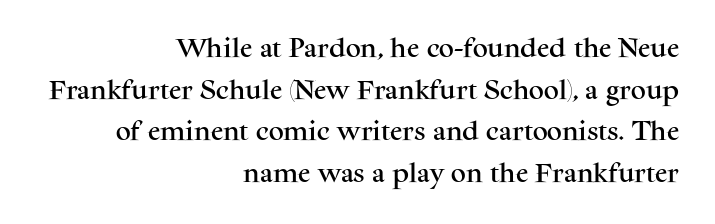
In CSS terms this would be text-align: right. Each new line begins a long way beneath the previous one. Spacing between characters is what you'd get straight out of the box. The specimen reads as upright at a glance.
